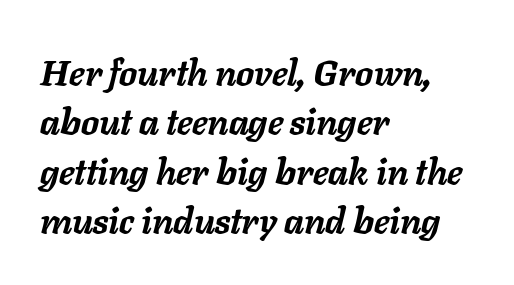
{"italic": "yes", "lean": "right", "slant_degrees": 11, "bold": "yes", "weight": "semibold", "width": "normal", "stroke_contrast": "low", "x_height": "medium", "monospaced": "no", "underline": "no", "align": "left", "line_spacing": "normal", "line_spacing_ratio": 1.37, "letter_spacing": "normal", "letter_spacing_em": 0.0, "glyph_px": 36}
